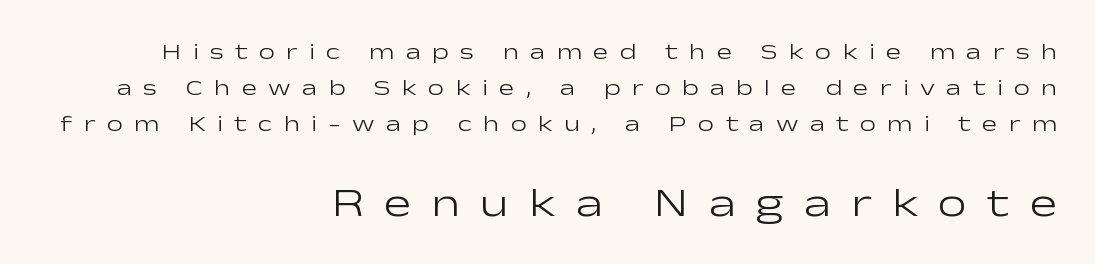
Q: Is the text bold? A: No.
Q: Is the text italic (slanted)? A: No, it is upright.
Q: Is the typeface a serif or a sans-serif typeface? A: Sans-serif.
Q: Is the text underlined? A: No.
Q: How is the paragraph aligned? A: Right-aligned.
Q: Is the spacing between letters normal or unusually wide? A: Unusually wide.
Q: Is the spacing between lines tight, normal or loose? A: Normal.
Q: Which block of text is set in a larger size, the first (top) or the second (bottom)? A: The second (bottom) one.
Q: Width (condensed, normal, or wide)? A: Wide.
Q: Stroke contrast? A: Low.
Q: x-height? A: Medium.
Q: Monospaced? A: No.
